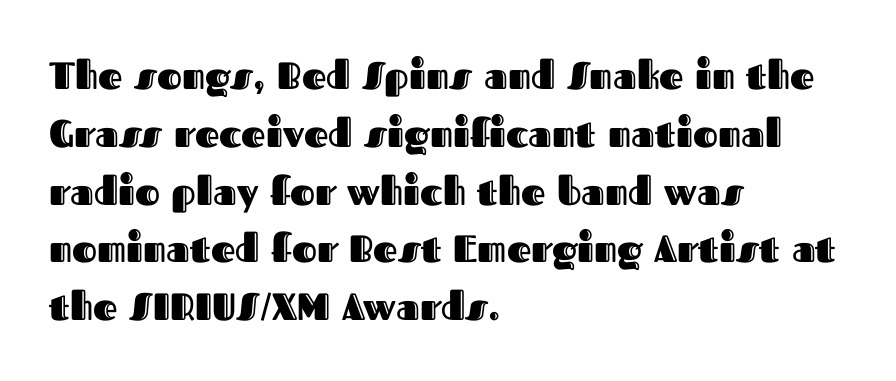
Spacing verdict: proportional, widths tailored to each character. Each line starts at the same left margin while the right side varies. Italic: no, the glyphs are upright roman. Honestly, the row spacing looks completely unremarkable.
